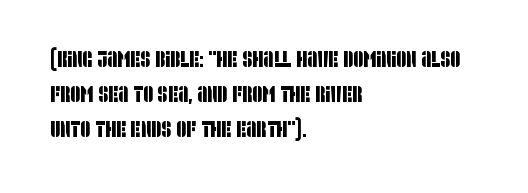
The image shows 22 px text type; set left-aligned, normal line spacing (1.58x), normal letter spacing, not underlined.
